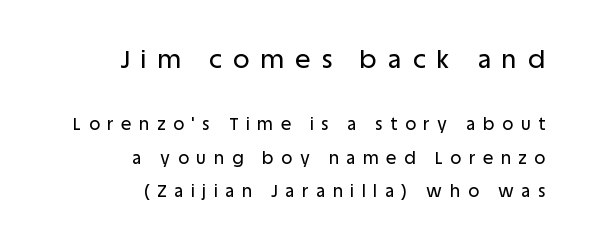
The vertical gap from one line to the next is large. The specimen reads as upright at a glance. This rendering uses right alignment, leaving the left contour irregular. Just letters on the line, the space beneath them empty. Caption: expanded tracking, letters set apart.
